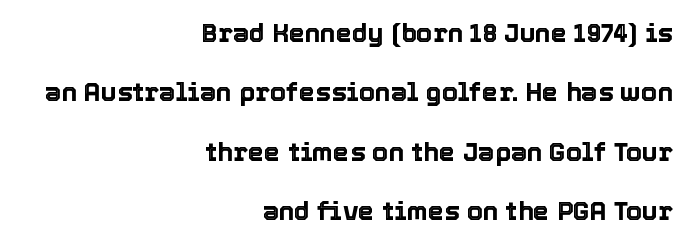
The image shows 26 px text type, upright; set right-aligned, loose line spacing (2.28x), normal letter spacing, not underlined.
